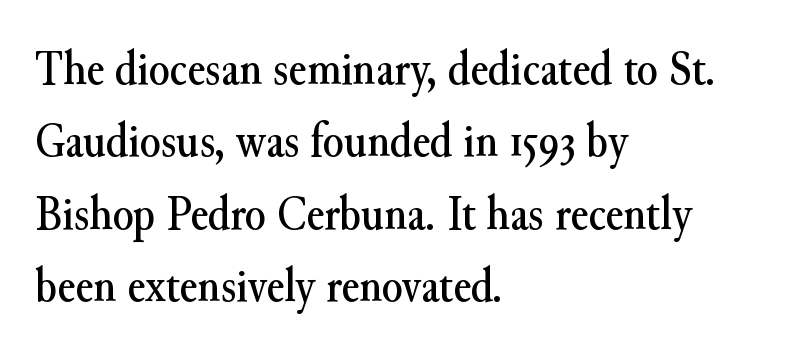
The image shows 48 px serif type, upright; set left-aligned, normal line spacing (1.51x), normal letter spacing, not underlined; medium stroke contrast and a small x-height.
